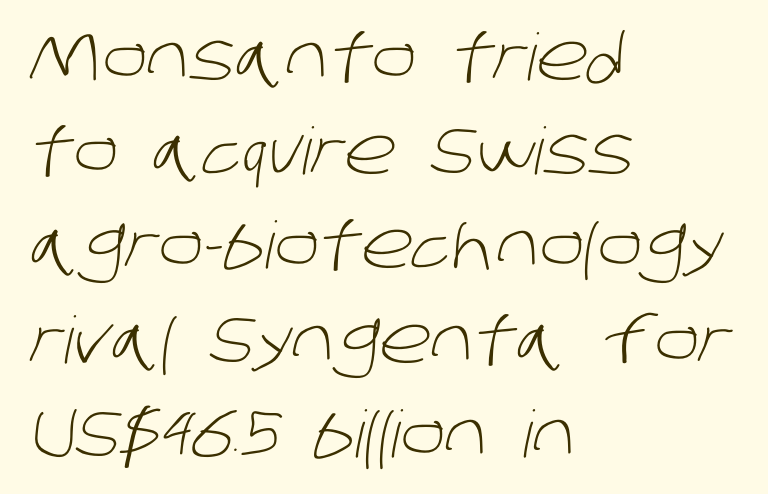
{"serif": "no", "bold": "no", "weight": "light", "width": "normal", "stroke_contrast": "low", "x_height": "large", "monospaced": "no", "underline": "no", "align": "left", "line_spacing": "normal", "line_spacing_ratio": 1.45, "letter_spacing": "normal", "letter_spacing_em": 0.0, "glyph_px": 65}
